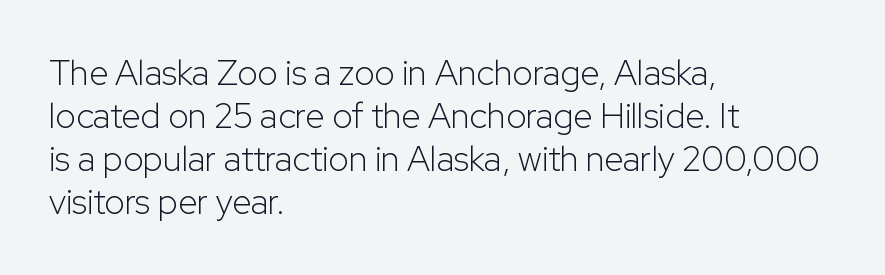
Honestly, the letter spacing is just normal — you wouldn't notice it. Rule under the text: the space is simply empty. Horizontally, the lines are justified to the leading edge only. In terms of letterform style, serifs are entirely absent. Character widths vary here, with narrow letters taking less room than wide ones. If you drew a line through each stem, it would be perfectly vertical.
